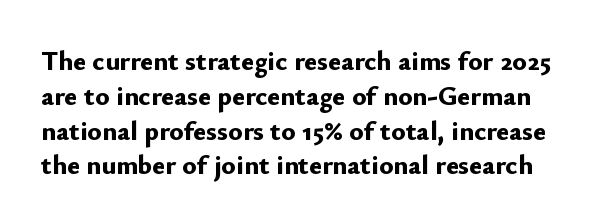
{"italic": "no", "bold": "yes", "underline": "no", "line_spacing": "normal", "line_spacing_ratio": 1.29, "letter_spacing": "normal", "letter_spacing_em": 0.0, "glyph_px": 27}
